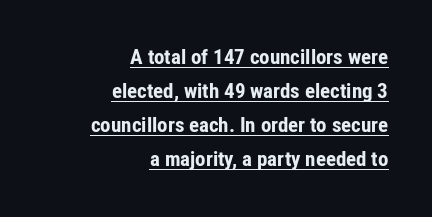
The paragraph has a hard right edge and a soft left edge. Heavy-handed strokes throughout: this text is bold. How are the letters spaced? Ordinarily, with no added tracking. This is underlined copy, the kind a proofreader might mark for attention. This sample uses an upright cut, with every glyph sitting square on the baseline. Horizontal bands of white between lines are of average thickness.
